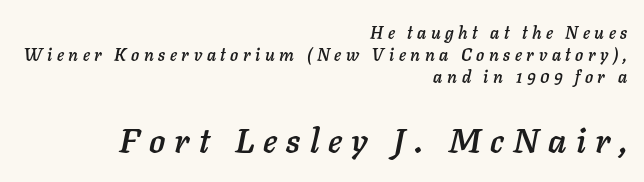
Does the lettering tilt? It does — this is italic. In CSS terms this would be text-align: right. Loose tracking; the words dissolve into strings of separated letters. These lines are rendered in a variable-pitch font.
